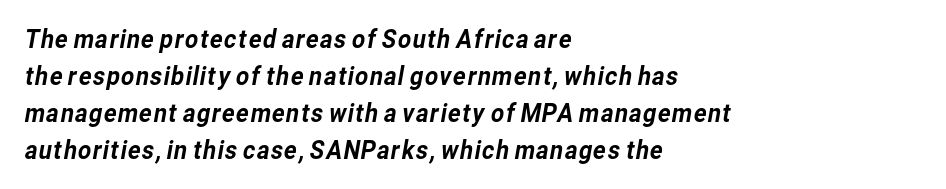
Q: Is the text underlined? A: No.
Q: How is the paragraph aligned? A: Left-aligned.
Q: Is the spacing between letters normal or unusually wide? A: Normal.
Q: Is the spacing between lines tight, normal or loose? A: Normal.
